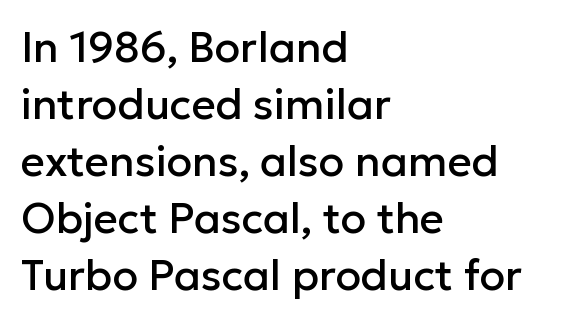
The image shows 42 px sans-serif type, upright; set left-aligned, normal line spacing (1.36x), normal letter spacing, not underlined; low stroke contrast and a medium x-height.
